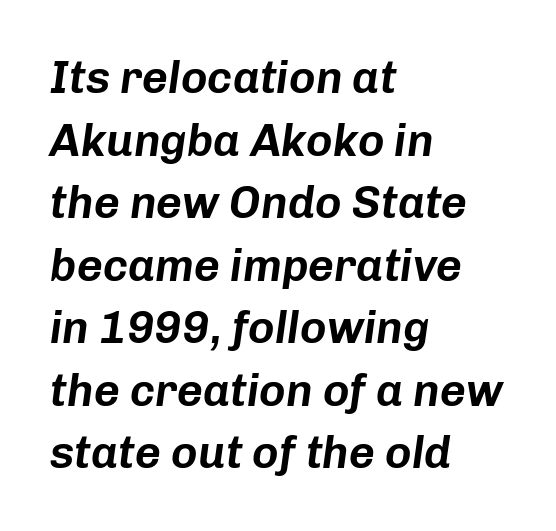
The image shows 45 px text type, italic (leaning right); set left-aligned, normal line spacing (1.39x), normal letter spacing, not underlined; low stroke contrast and a medium x-height.
